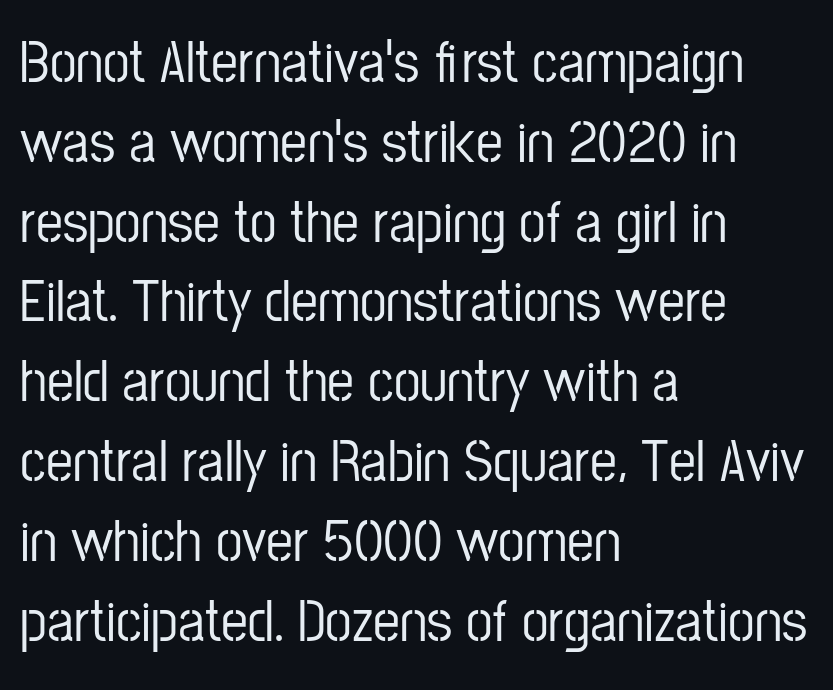
Each letter keeps its own natural width here, so spacing adapts to shape. Decoration check: the copy has no underline. The letters carry no serifs — their stems end cleanly without finishing strokes. The rendering keeps characters at their native spacing. The specimen reads as upright at a glance. The line-height multiplier appears to be the usual default.
